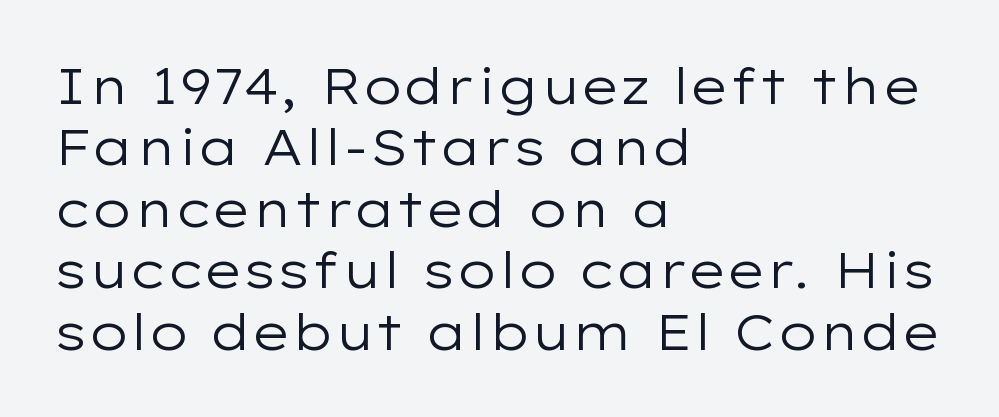
Q: Is the text bold? A: No.
Q: Is the text italic (slanted)? A: No, it is upright.
Q: Is the typeface a serif or a sans-serif typeface? A: Sans-serif.
Q: Is the text underlined? A: No.
Q: How is the paragraph aligned? A: Left-aligned.
Q: Is the spacing between letters normal or unusually wide? A: Normal.
Q: Width (condensed, normal, or wide)? A: Wide.
Q: Stroke contrast? A: Low.
Q: x-height? A: Medium.
Q: Monospaced? A: No.
